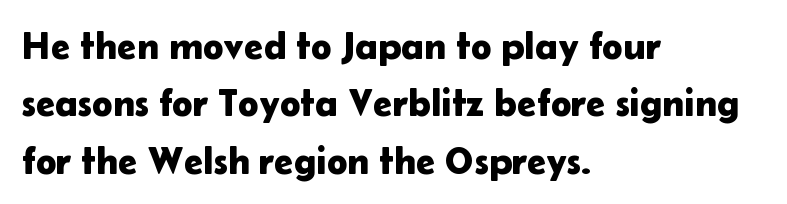
{"serif": "no", "italic": "no", "width": "normal", "stroke_contrast": "low", "x_height": "medium", "monospaced": "no", "underline": "no", "align": "left", "line_spacing": "normal", "line_spacing_ratio": 1.47, "letter_spacing": "normal", "letter_spacing_em": 0.0, "glyph_px": 39}
